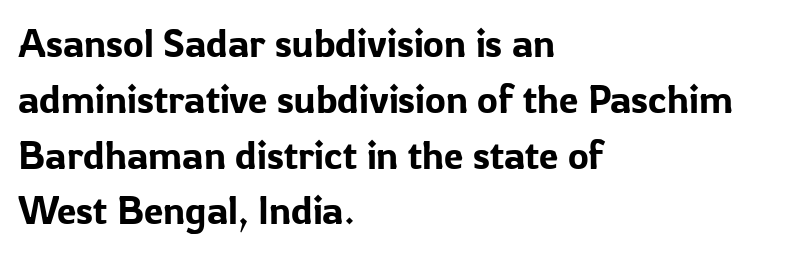
In terms of posture, this sample is upright. A typesetter would call this proportional, since set widths differ per character. Tracking here is standard; glyphs follow each other at the usual distance. Clear beneath every line of the passage. This rendering employs a face without finishing strokes, i.e., a sans-serif. Regarding leading, the lines here are spaced in the standard way.
